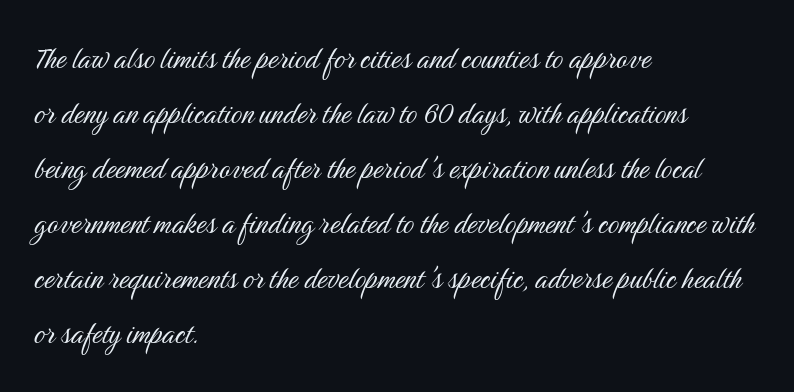
{"serif": "no", "bold": "no", "weight": "light", "width": "condensed", "stroke_contrast": "medium", "x_height": "medium", "monospaced": "no", "underline": "no", "align": "left", "line_spacing": "normal", "line_spacing_ratio": 1.57, "letter_spacing": "normal", "letter_spacing_em": 0.0, "glyph_px": 35}
